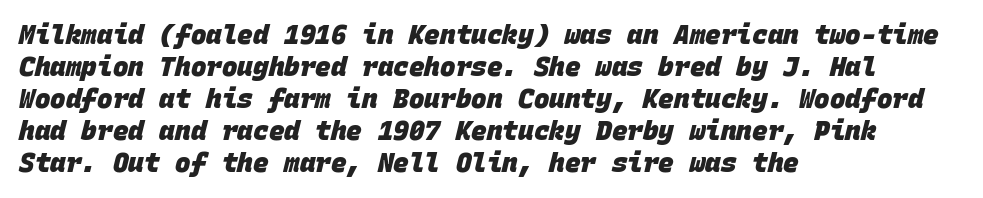
The image shows 26 px bold type; set left-aligned, line spacing 1.23x, normal letter spacing, not underlined.
